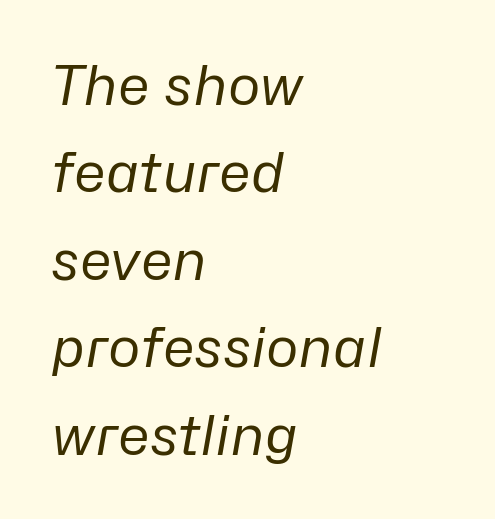
The image shows 55 px regular-weight type, italic (leaning right); set left-aligned, normal line spacing (1.59x), normal letter spacing, not underlined; low stroke contrast and a medium x-height.
